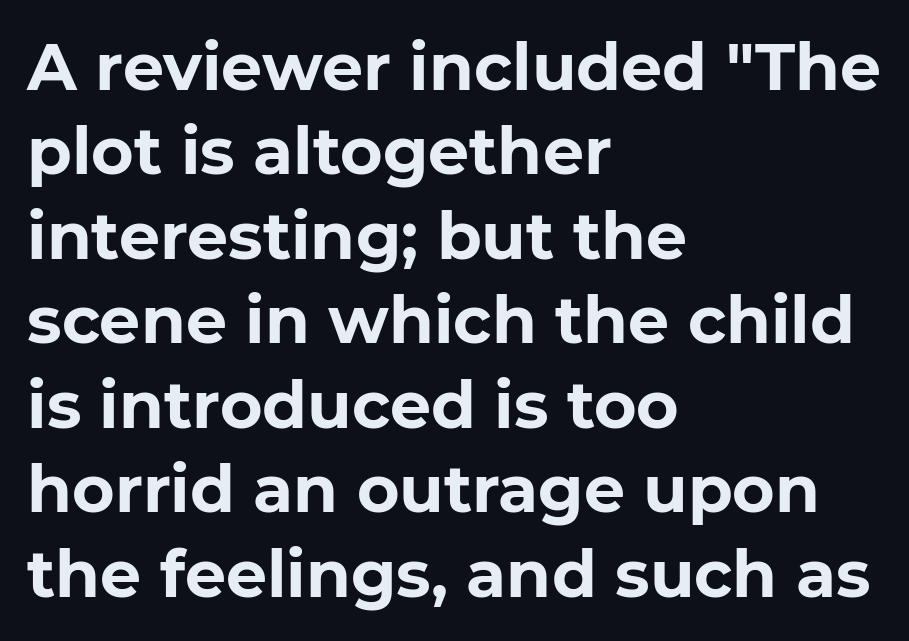
Q: Is the text bold? A: Yes.
Q: Is the text italic (slanted)? A: No, it is upright.
Q: Is the typeface a serif or a sans-serif typeface? A: Sans-serif.
Q: Is the text underlined? A: No.
Q: How is the paragraph aligned? A: Left-aligned.
Q: Is the spacing between letters normal or unusually wide? A: Normal.
Q: Is the spacing between lines tight, normal or loose? A: Normal.
Q: Width (condensed, normal, or wide)? A: Normal.
Q: Stroke contrast? A: Low.
Q: x-height? A: Medium.
Q: Monospaced? A: No.
